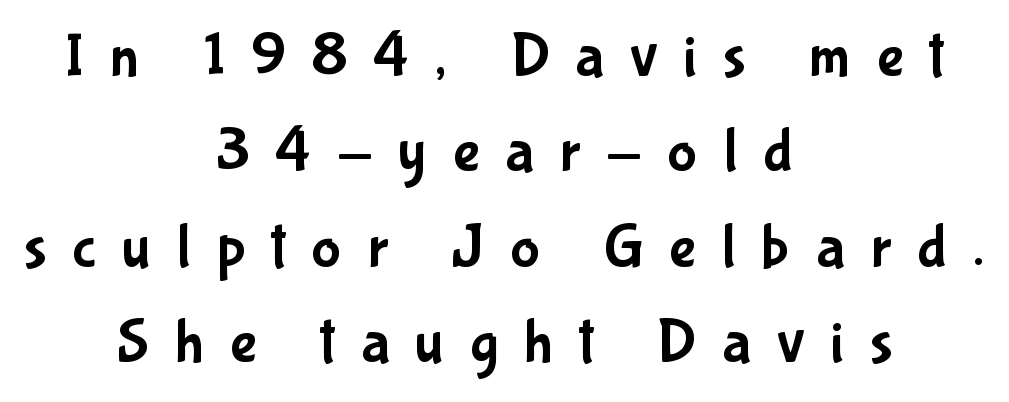
A typesetter would call this heavily tracked-out type. The rows are spaced the way most documents space them. A typesetter would call this proportional, since set widths differ per character. A centered setting, common on invitations and titles, is used for this passage. Underline: absent. This sample uses a sans-serif face.
